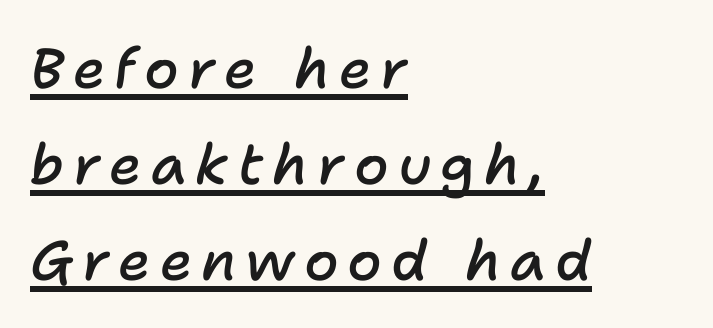
Q: Is the text bold? A: Semi-bold.
Q: Is the text italic (slanted)? A: Yes, it leans right by about 11 degrees.
Q: Is the text underlined? A: Yes.
Q: How is the paragraph aligned? A: Left-aligned.
Q: Width (condensed, normal, or wide)? A: Normal.
Q: Stroke contrast? A: Low.
Q: x-height? A: Medium.
Q: Monospaced? A: No.
